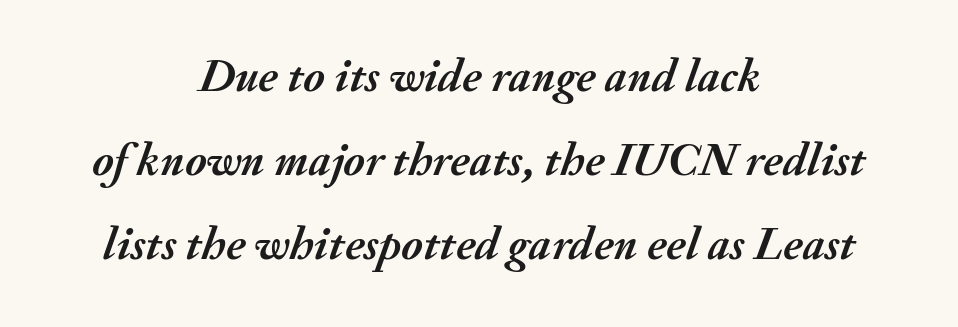
The image shows 47 px semibold type, italic (leaning right); set centered, line spacing 1.79x, normal letter spacing, not underlined; medium stroke contrast and a small x-height.
